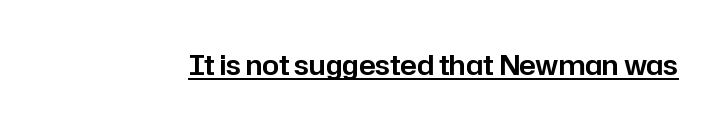
{"italic": "no", "underline": "yes", "letter_spacing": "normal", "letter_spacing_em": 0.0, "glyph_px": 27}
